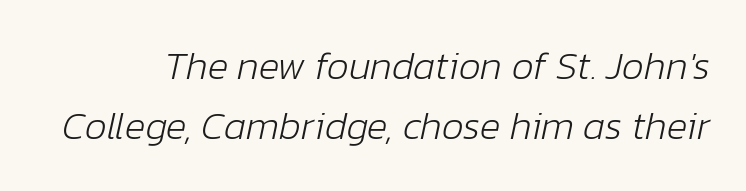
Compared with typical paragraphs, the rows here are spaced about the same. Compared with typical body copy, the letter spacing here is the same. No letter is thick-stroked: the sample isn't bold. These lines are rendered in a variable-pitch font.
